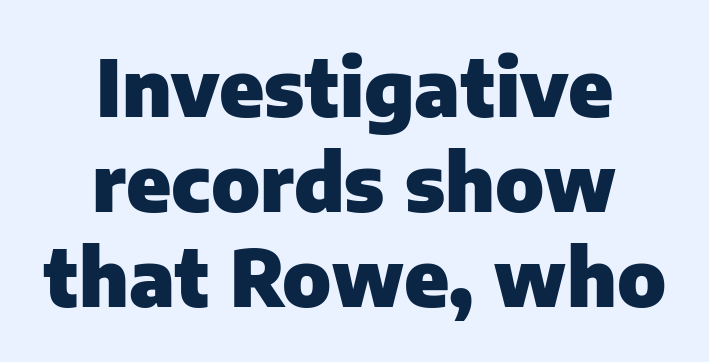
Q: Is the text bold? A: Yes.
Q: Is the text italic (slanted)? A: No, it is upright.
Q: Is the typeface a serif or a sans-serif typeface? A: Sans-serif.
Q: Is the text underlined? A: No.
Q: How is the paragraph aligned? A: Centered.
Q: Is the spacing between letters normal or unusually wide? A: Normal.
Q: Width (condensed, normal, or wide)? A: Normal.
Q: Stroke contrast? A: Low.
Q: x-height? A: Medium.
Q: Monospaced? A: No.
